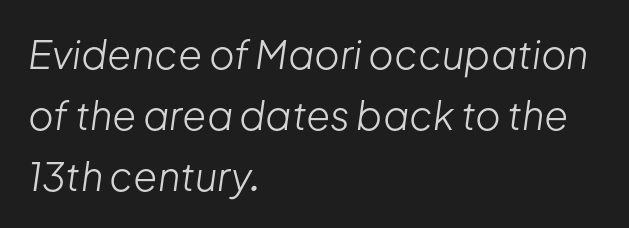
Q: Is the text bold? A: No.
Q: Is the text italic (slanted)? A: Yes, it leans right by about 8 degrees.
Q: Is the text underlined? A: No.
Q: How is the paragraph aligned? A: Left-aligned.
Q: Is the spacing between letters normal or unusually wide? A: Normal.
Q: Is the spacing between lines tight, normal or loose? A: Normal.
Q: Width (condensed, normal, or wide)? A: Normal.
Q: Stroke contrast? A: Low.
Q: x-height? A: Medium.
Q: Monospaced? A: No.
